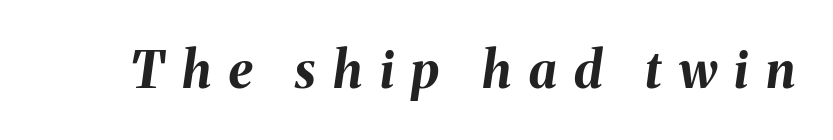
The image shows 50 px bold type, italic (leaning right); set unusually wide letter spacing (+0.35 em), not underlined; medium stroke contrast and a medium x-height.
